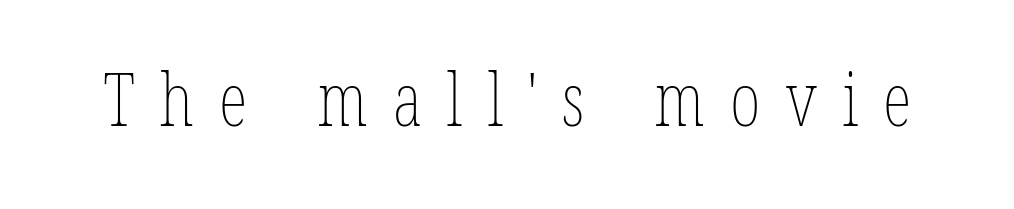
Q: Is the text bold? A: No.
Q: Is the text italic (slanted)? A: No, it is upright.
Q: Is the text underlined? A: No.
Q: Is the spacing between letters normal or unusually wide? A: Unusually wide.
Q: Width (condensed, normal, or wide)? A: Condensed.
Q: Stroke contrast? A: Low.
Q: x-height? A: Medium.
Q: Monospaced? A: No.
